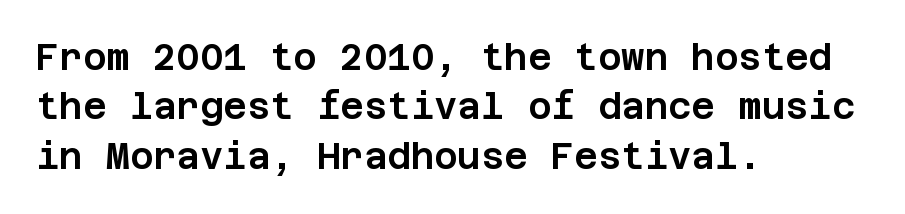
Q: Is the text italic (slanted)? A: No, it is upright.
Q: Is the typeface a serif or a sans-serif typeface? A: Sans-serif.
Q: Is the text underlined? A: No.
Q: How is the paragraph aligned? A: Left-aligned.
Q: Is the spacing between letters normal or unusually wide? A: Normal.
Q: Is the spacing between lines tight, normal or loose? A: Normal.
Q: Width (condensed, normal, or wide)? A: Normal.
Q: Stroke contrast? A: Low.
Q: x-height? A: Large.
